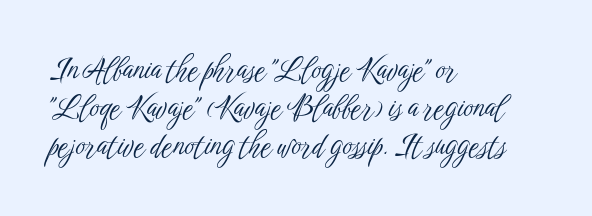
Plain, unruled lines of type. This sample keeps an unexceptional amount of space between lines. These lines are rendered in a variable-pitch font. On a weight scale, this lands at 450 or below.
